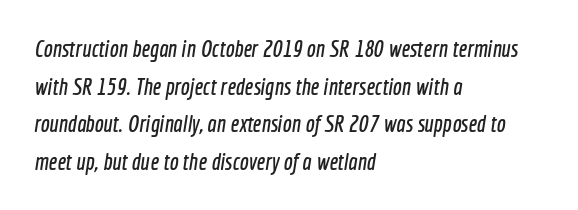
The image shows 24 px text type; set left-aligned, normal line spacing (1.57x), normal letter spacing, not underlined.
